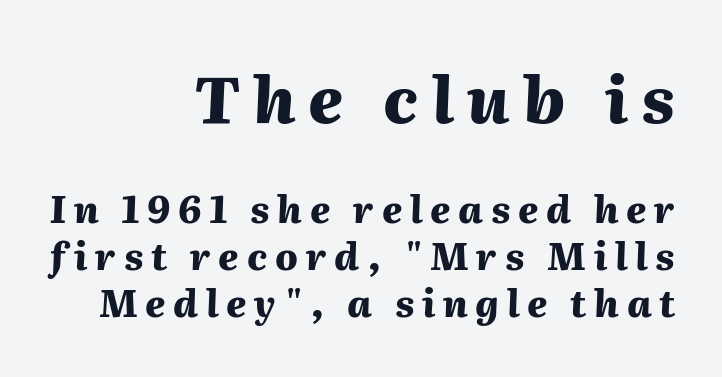
The image shows 64 px heavy type, italic (leaning right); set right-aligned, normal line spacing (1.27x), unusually wide letter spacing (+0.21 em), not underlined; the first (top) block is 1.73x larger; medium stroke contrast and a medium x-height.
